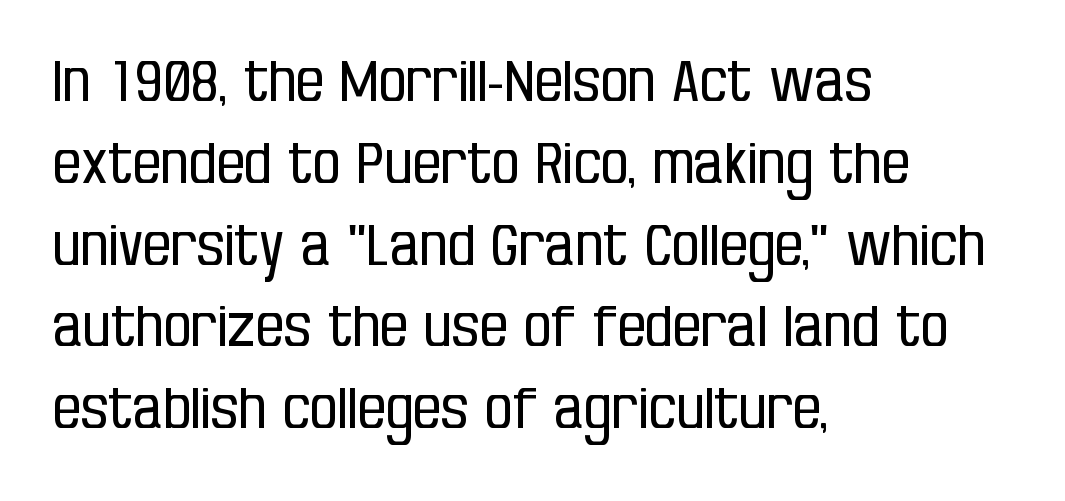
The image shows 56 px regular-weight, condensed sans-serif type, upright; set left-aligned, normal line spacing (1.46x), normal letter spacing, not underlined; low stroke contrast and a large x-height.
